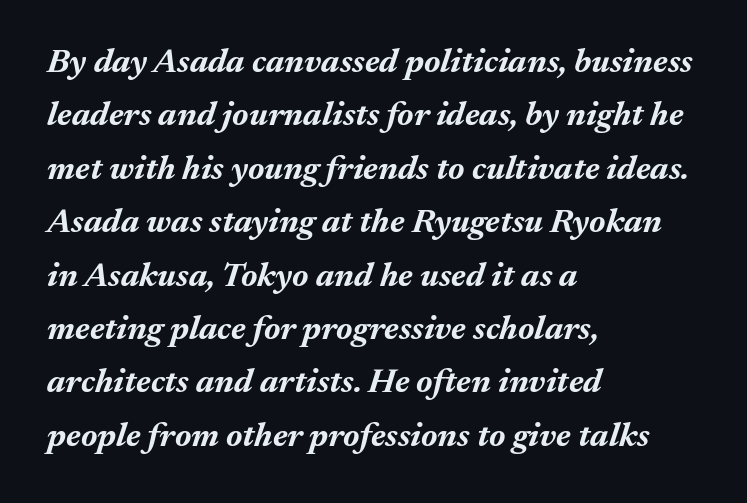
The image shows 34 px bold type, italic (leaning right); set left-aligned, normal line spacing (1.57x), normal letter spacing, not underlined; medium stroke contrast and a medium x-height.
